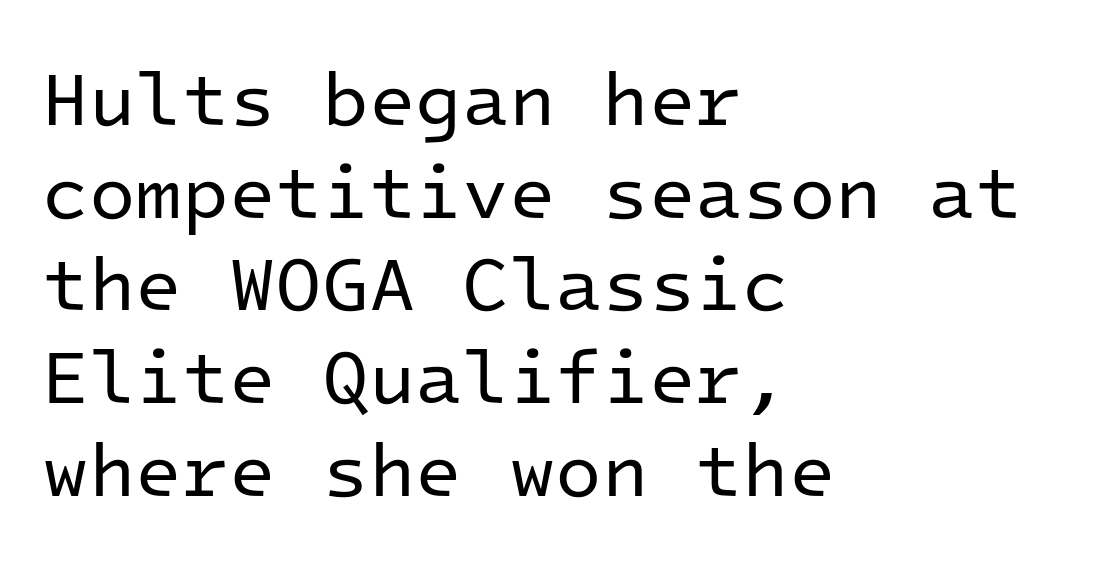
The image shows 76 px regular-weight sans-serif type, upright, monospaced; set left-aligned, line spacing 1.22x, normal letter spacing, not underlined; low stroke contrast and a medium x-height.
